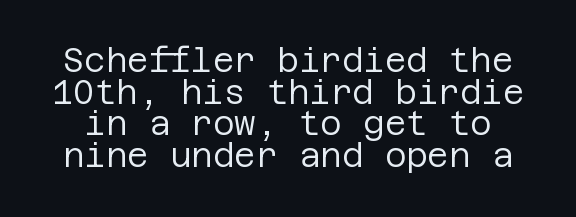
The image shows 33 px regular-weight sans-serif type, upright; set tight line spacing (0.96x), normal letter spacing, not underlined; low stroke contrast and a large x-height.
